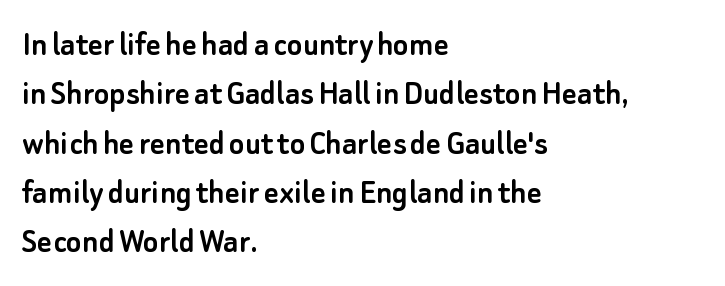
The image shows 36 px sans-serif type, upright; set left-aligned, normal line spacing (1.37x), normal letter spacing, not underlined; low stroke contrast and a small x-height.
